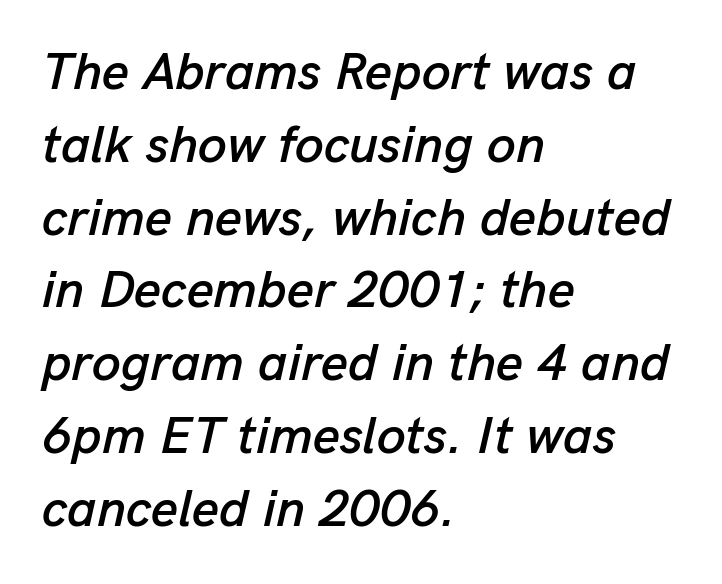
Q: Is the text italic (slanted)? A: Yes, it leans right by about 13 degrees.
Q: Is the text underlined? A: No.
Q: How is the paragraph aligned? A: Left-aligned.
Q: Is the spacing between letters normal or unusually wide? A: Normal.
Q: Is the spacing between lines tight, normal or loose? A: Normal.
Q: Width (condensed, normal, or wide)? A: Normal.
Q: Stroke contrast? A: Low.
Q: x-height? A: Medium.
Q: Monospaced? A: No.
